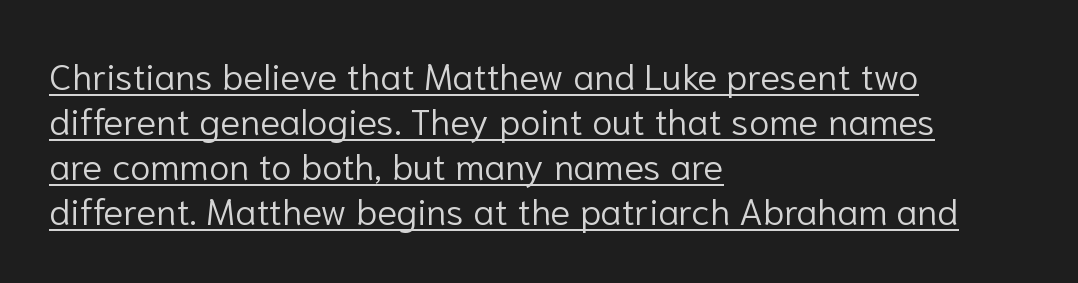
The image shows 37 px light sans-serif type, upright; set left-aligned, line spacing 1.22x, normal letter spacing, underlined; low stroke contrast and a medium x-height.
